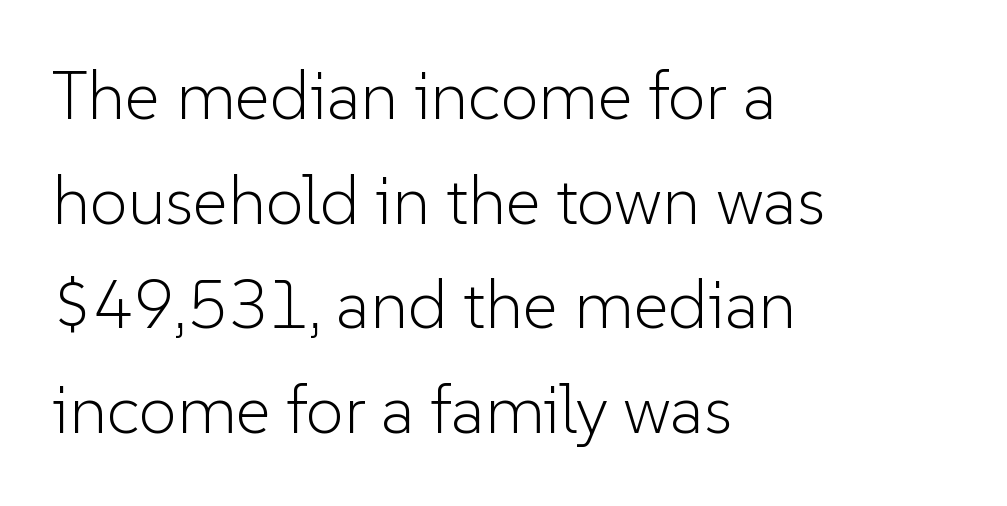
Q: Is the text bold? A: No.
Q: Is the text italic (slanted)? A: No, it is upright.
Q: Is the typeface a serif or a sans-serif typeface? A: Sans-serif.
Q: Is the text underlined? A: No.
Q: How is the paragraph aligned? A: Left-aligned.
Q: Is the spacing between letters normal or unusually wide? A: Normal.
Q: Is the spacing between lines tight, normal or loose? A: Normal.
Q: Width (condensed, normal, or wide)? A: Normal.
Q: Stroke contrast? A: Low.
Q: x-height? A: Medium.
Q: Monospaced? A: No.
